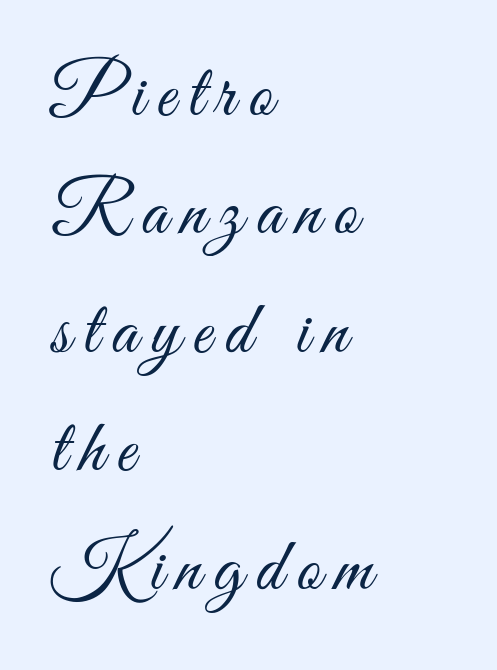
{"serif": "no", "bold": "no", "weight": "light", "width": "condensed", "stroke_contrast": "medium", "x_height": "small", "monospaced": "no", "underline": "no", "align": "left", "line_spacing": "normal", "line_spacing_ratio": 1.58, "glyph_px": 75}
